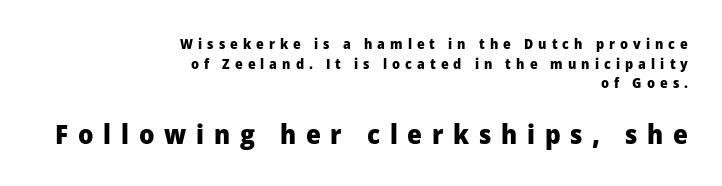
{"italic": "no", "bold": "yes", "underline": "no", "align": "right", "line_spacing": "normal", "line_spacing_ratio": 1.41, "letter_spacing": "wide", "letter_spacing_em": 0.36, "larger_block": "second", "size_ratio": 1.93, "glyph_px": 27}
